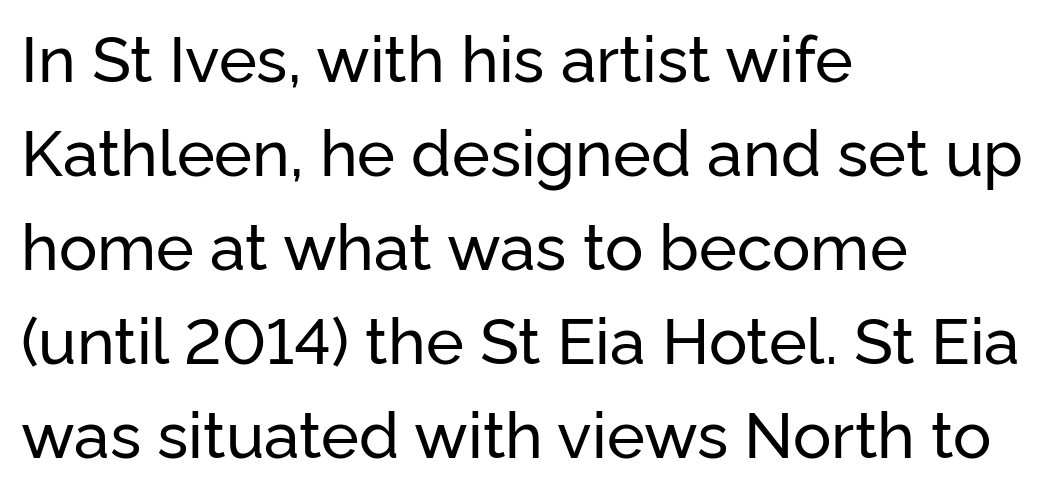
Q: Is the text italic (slanted)? A: No, it is upright.
Q: Is the typeface a serif or a sans-serif typeface? A: Sans-serif.
Q: Is the text underlined? A: No.
Q: How is the paragraph aligned? A: Left-aligned.
Q: Is the spacing between letters normal or unusually wide? A: Normal.
Q: Is the spacing between lines tight, normal or loose? A: Normal.
Q: Width (condensed, normal, or wide)? A: Normal.
Q: Stroke contrast? A: Low.
Q: x-height? A: Medium.
Q: Monospaced? A: No.
